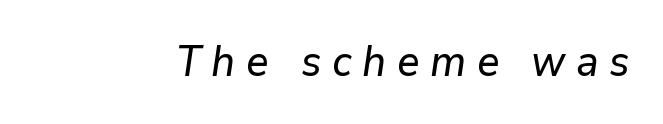
The image shows 42 px text type, italic (leaning right); set unusually wide letter spacing (+0.25 em), not underlined; low stroke contrast and a medium x-height.
